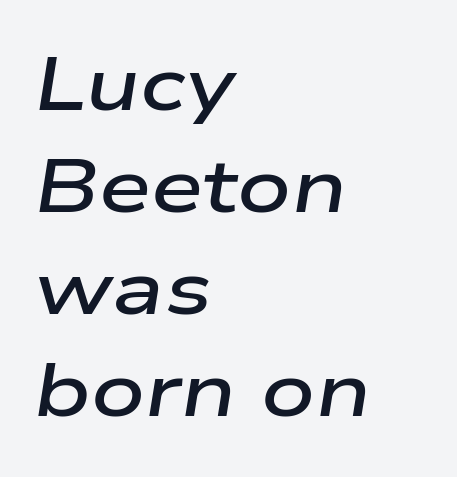
{"italic": "yes", "lean": "right", "slant_degrees": 9, "bold": "semi", "weight": "semibold", "width": "wide", "stroke_contrast": "low", "x_height": "medium", "monospaced": "no", "underline": "no", "align": "left", "line_spacing": "normal", "line_spacing_ratio": 1.36, "letter_spacing": "normal", "letter_spacing_em": 0.0, "glyph_px": 75}
